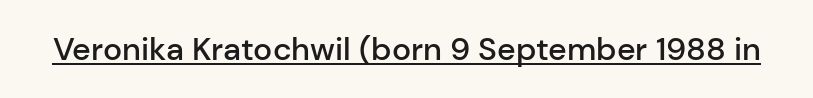
The image shows 32 px semibold sans-serif type, upright; set normal letter spacing, underlined; low stroke contrast and a medium x-height.
